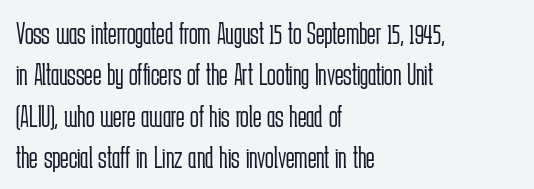
The image shows 32 px light, condensed sans-serif type, upright; set left-aligned, normal line spacing (1.29x), normal letter spacing, not underlined; low stroke contrast and a medium x-height.
